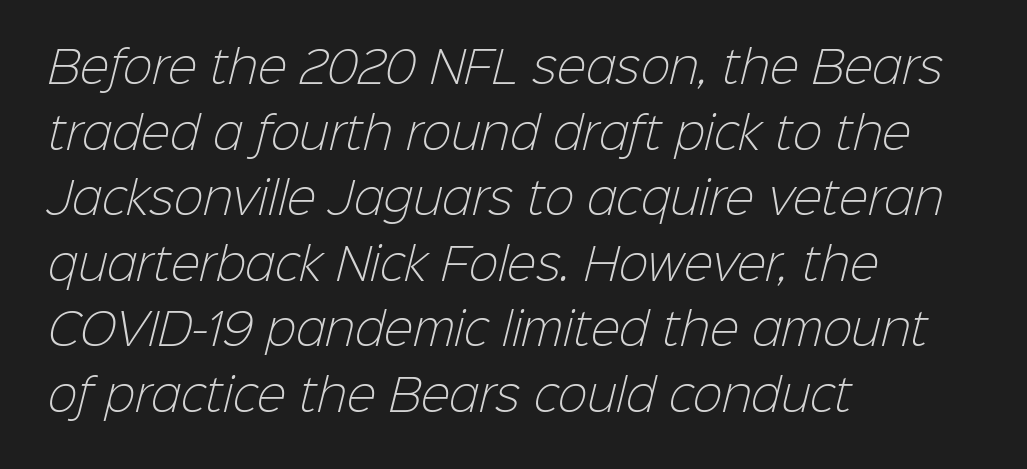
Q: Is the text bold? A: No.
Q: Is the typeface a serif or a sans-serif typeface? A: Sans-serif.
Q: Is the text underlined? A: No.
Q: How is the paragraph aligned? A: Left-aligned.
Q: Is the spacing between letters normal or unusually wide? A: Normal.
Q: Is the spacing between lines tight, normal or loose? A: Normal.
Q: Width (condensed, normal, or wide)? A: Normal.
Q: Stroke contrast? A: Low.
Q: x-height? A: Medium.
Q: Monospaced? A: No.
